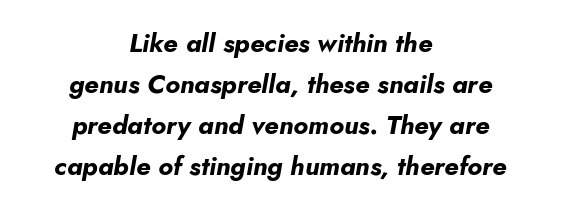
Yep, that's italic — everything's leaning. The space directly below the letters is spotless. A centered setting, common on invitations and titles, is used for this passage. These words are printed bold, with thick strokes throughout. The letterforms sit shoulder to shoulder at normal distance. Line spacing here is normal.
